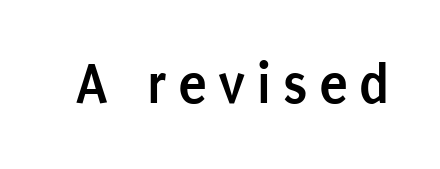
{"serif": "no", "italic": "no", "bold": "yes", "weight": "semibold", "width": "condensed", "stroke_contrast": "low", "x_height": "large", "monospaced": "no", "underline": "no", "glyph_px": 59}
